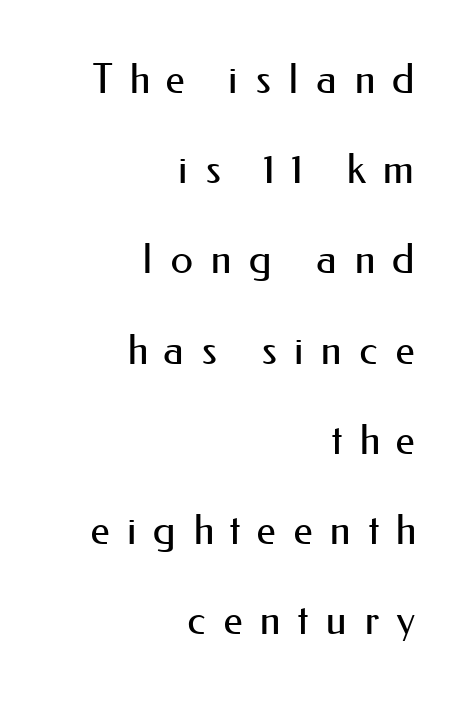
The image shows 41 px regular-weight sans-serif type, upright; set right-aligned, loose line spacing (2.2x), unusually wide letter spacing (+0.41 em), not underlined; medium stroke contrast and a small x-height.
